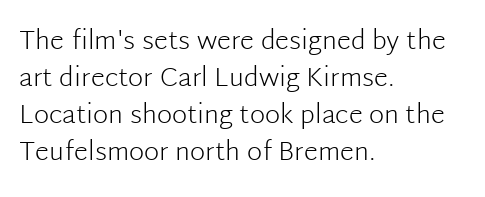
Rule under the text: the space is simply empty. The tracking reads as untouched default to a designer's eye. Compared with a typical body face, this is equally light or lighter still. A student would call this left alignment; a typographer would say flush left, rag right. The rows are spaced the way most documents space them.
